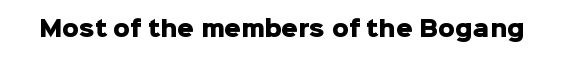
{"italic": "no", "bold": "yes", "underline": "no", "letter_spacing": "normal", "letter_spacing_em": 0.0, "glyph_px": 21}
